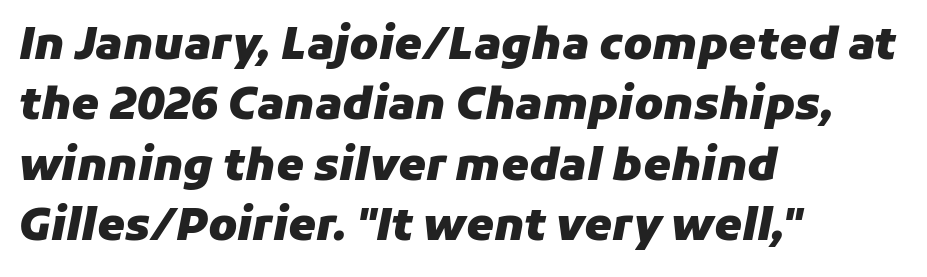
In CSS terms this would be text-align: left. These lines are rendered in a variable-pitch font. The letters sit at their default tracking, neither squeezed nor spread. The vertical gap from one line to the next is medium.
